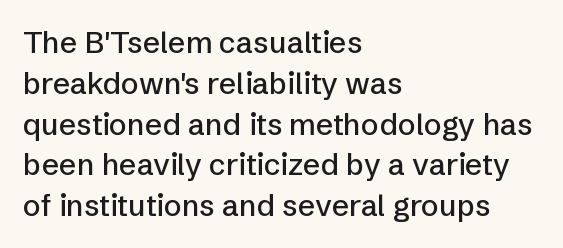
Q: Is the text italic (slanted)? A: No, it is upright.
Q: Is the typeface a serif or a sans-serif typeface? A: Sans-serif.
Q: Is the text underlined? A: No.
Q: How is the paragraph aligned? A: Left-aligned.
Q: Is the spacing between letters normal or unusually wide? A: Normal.
Q: Is the spacing between lines tight, normal or loose? A: Normal.
Q: Width (condensed, normal, or wide)? A: Normal.
Q: Stroke contrast? A: Low.
Q: x-height? A: Medium.
Q: Monospaced? A: No.
